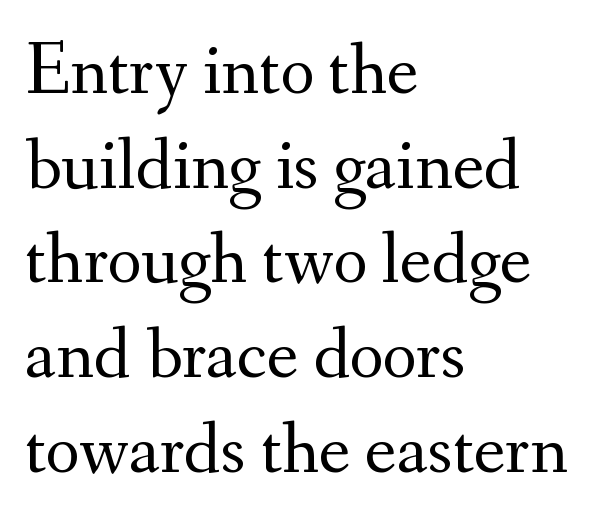
Q: Is the text bold? A: No.
Q: Is the text italic (slanted)? A: No, it is upright.
Q: Is the typeface a serif or a sans-serif typeface? A: Serif.
Q: Is the text underlined? A: No.
Q: How is the paragraph aligned? A: Left-aligned.
Q: Is the spacing between letters normal or unusually wide? A: Normal.
Q: Is the spacing between lines tight, normal or loose? A: Normal.
Q: Width (condensed, normal, or wide)? A: Normal.
Q: Stroke contrast? A: Medium.
Q: x-height? A: Small.
Q: Monospaced? A: No.
